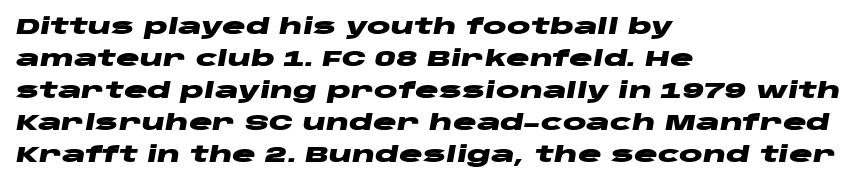
{"italic": "yes", "lean": "right", "slant_degrees": 10, "bold": "yes", "underline": "no", "align": "left", "line_spacing": "normal", "line_spacing_ratio": 1.45, "letter_spacing": "normal", "letter_spacing_em": 0.0, "glyph_px": 22}
